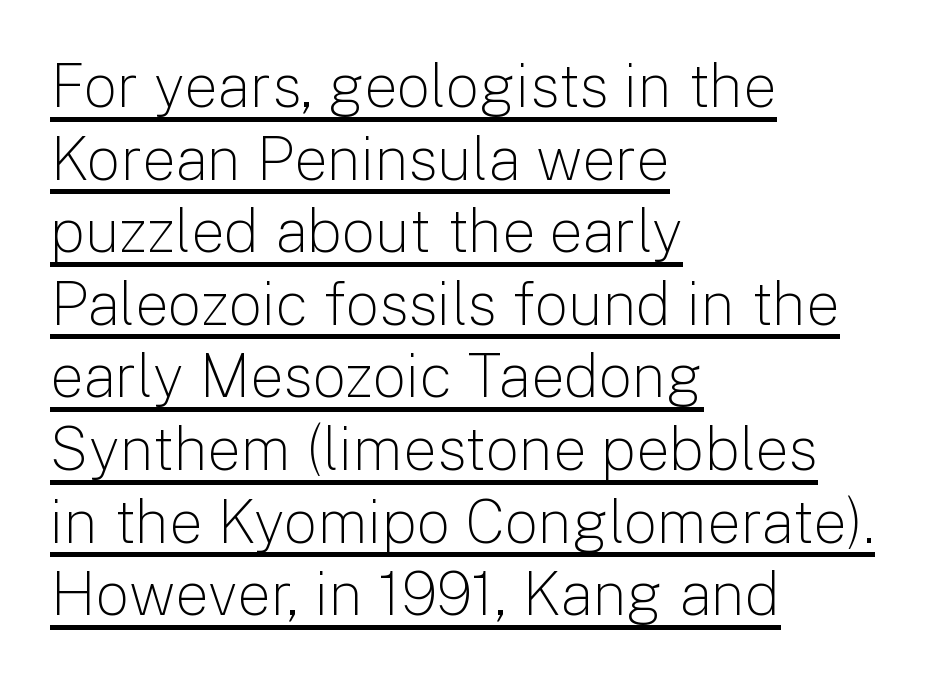
{"serif": "no", "italic": "no", "bold": "no", "weight": "light", "width": "normal", "stroke_contrast": "low", "x_height": "medium", "monospaced": "no", "underline": "yes", "align": "left", "line_spacing_ratio": 1.21, "letter_spacing": "normal", "letter_spacing_em": 0.0, "glyph_px": 60}
